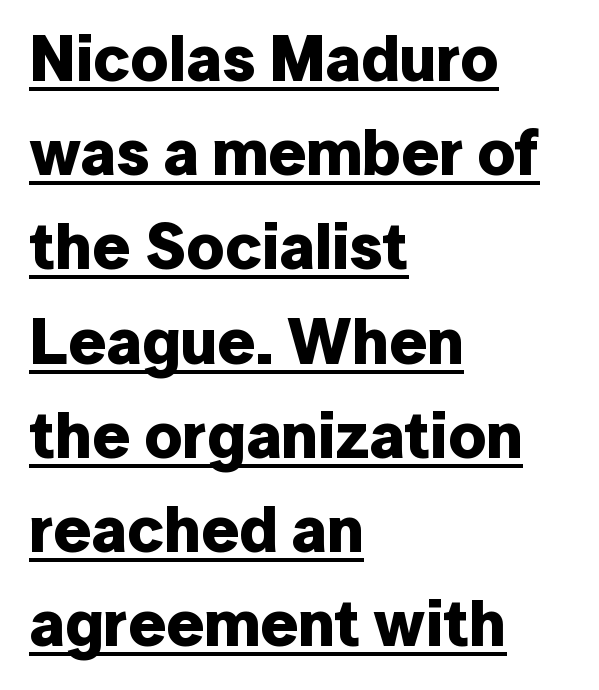
{"serif": "no", "italic": "no", "bold": "yes", "weight": "bold", "width": "normal", "stroke_contrast": "low", "x_height": "medium", "monospaced": "no", "underline": "yes", "align": "left", "line_spacing": "normal", "line_spacing_ratio": 1.45, "letter_spacing": "normal", "letter_spacing_em": 0.0, "glyph_px": 65}
